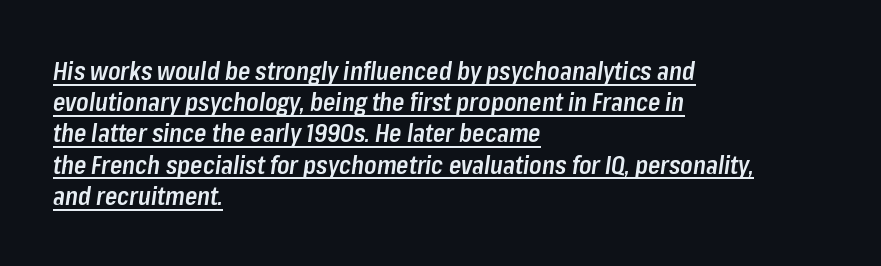
The image shows 25 px text type, italic (leaning right); set left-aligned, normal line spacing (1.25x), normal letter spacing, underlined.
